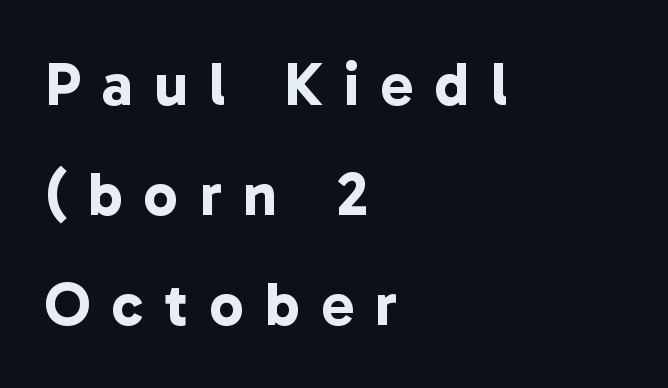
Q: Is the text bold? A: Yes.
Q: Is the typeface a serif or a sans-serif typeface? A: Sans-serif.
Q: Is the text underlined? A: No.
Q: How is the paragraph aligned? A: Left-aligned.
Q: Is the spacing between letters normal or unusually wide? A: Unusually wide.
Q: Width (condensed, normal, or wide)? A: Normal.
Q: Stroke contrast? A: Low.
Q: x-height? A: Medium.
Q: Monospaced? A: No.
